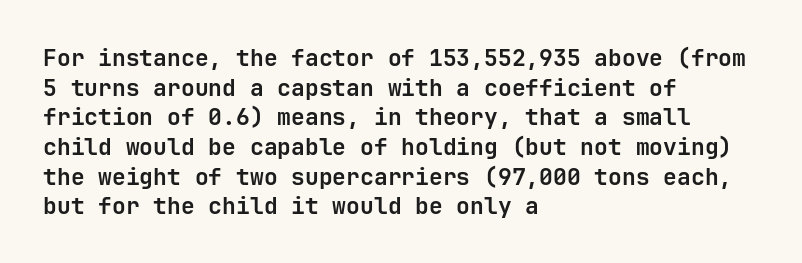
Is there any slant? The stems are plumb. Nothing unusual about the tracking: characters are spaced as the font intends. These words are printed bold, with thick strokes throughout. Evenly set lines give the paragraph a standard silhouette.
